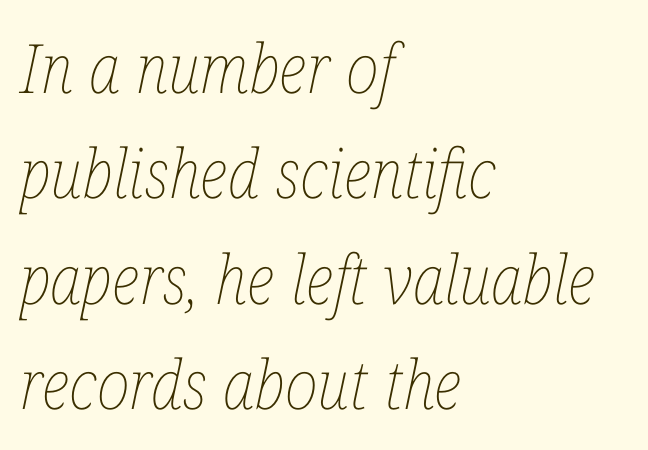
The passage shown stacks its lines at a standard gap. Short note: letters normally spaced. The font's italic variant was chosen for this text. The strokes carry an ordinary text weight at most.
